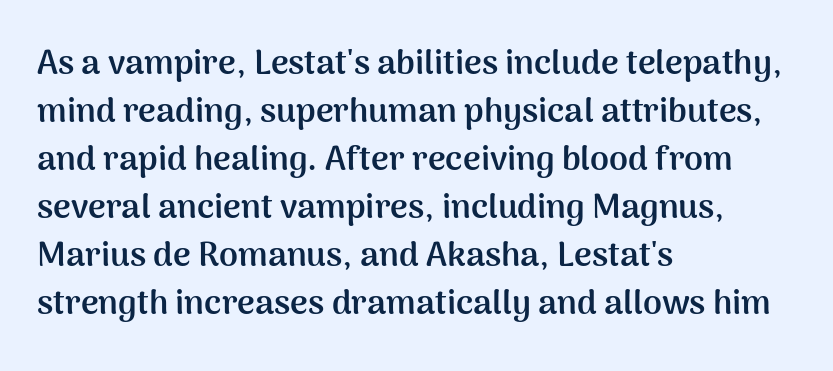
The ragged edge is on the right, which tells us the setting is flush left. Only glyphs here, with clear space below each row. The letters carry no serifs — their stems end cleanly without finishing strokes. Compared with typical body copy, the letter spacing here is the same. The font is running at its bold setting. Is this a fixed-width face? No — the glyphs have proportional, varying widths.
